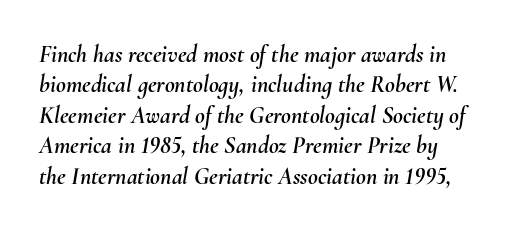
{"italic": "yes", "lean": "right", "slant_degrees": 10, "underline": "no", "line_spacing": "normal", "line_spacing_ratio": 1.27, "letter_spacing": "normal", "letter_spacing_em": 0.0, "glyph_px": 24}
